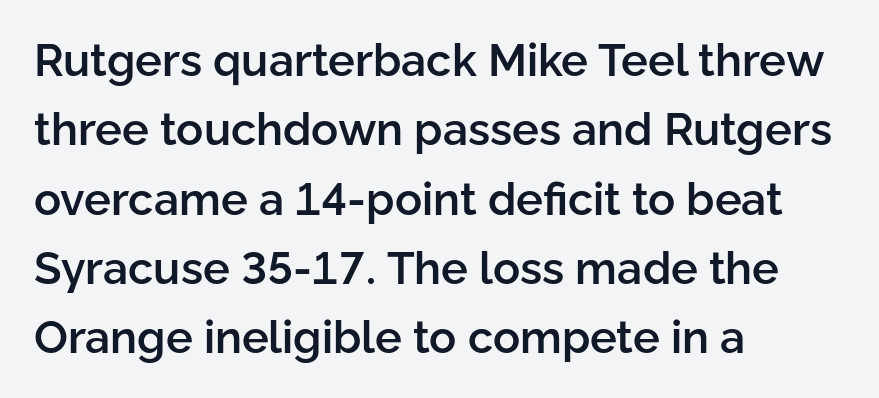
{"serif": "no", "italic": "no", "bold": "semi", "weight": "semibold", "width": "normal", "stroke_contrast": "low", "x_height": "medium", "monospaced": "no", "underline": "no", "align": "left", "line_spacing": "normal", "line_spacing_ratio": 1.54, "letter_spacing": "normal", "letter_spacing_em": 0.0, "glyph_px": 45}
